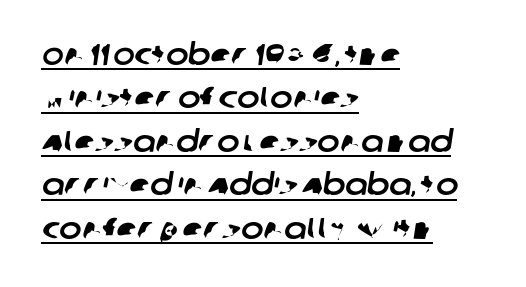
Q: Is the typeface a serif or a sans-serif typeface? A: Sans-serif.
Q: Is the text underlined? A: Yes.
Q: How is the paragraph aligned? A: Left-aligned.
Q: Is the spacing between letters normal or unusually wide? A: Normal.
Q: Is the spacing between lines tight, normal or loose? A: Normal.
Q: Width (condensed, normal, or wide)? A: Normal.
Q: Stroke contrast? A: Low.
Q: x-height? A: Large.
Q: Monospaced? A: No.
